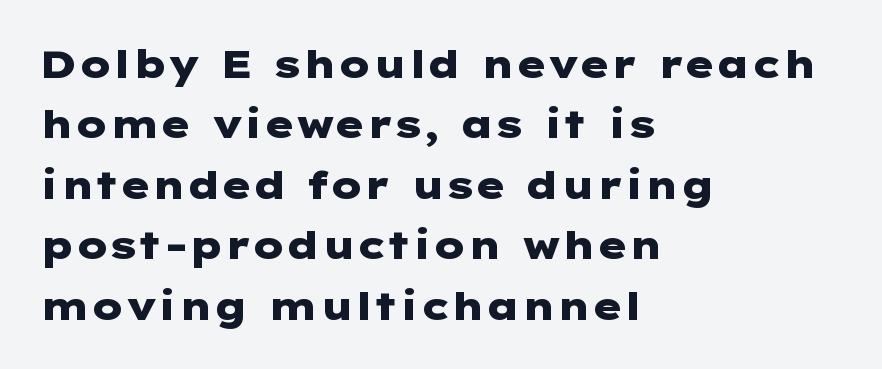
{"serif": "no", "italic": "no", "bold": "yes", "weight": "heavy", "width": "wide", "stroke_contrast": "low", "x_height": "medium", "underline": "no", "align": "left", "line_spacing": "normal", "line_spacing_ratio": 1.55, "letter_spacing": "normal", "letter_spacing_em": 0.0, "glyph_px": 39}
